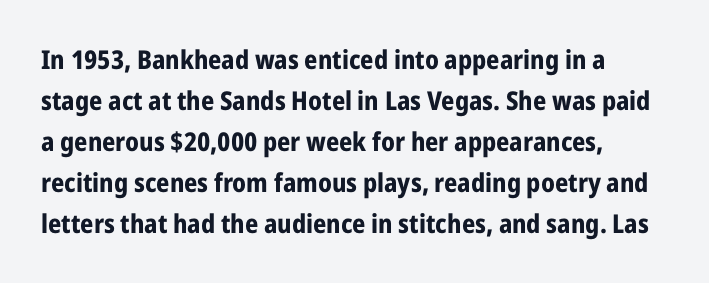
Standard letterfit; no display-style spreading of the glyphs. Compared with typical paragraphs, the rows here are spaced about the same. A bare baseline throughout the passage. Every stem runs plumb, perpendicular to the baseline. The typesetter chose a ragged-right arrangement here. The font is running at its bold setting.
